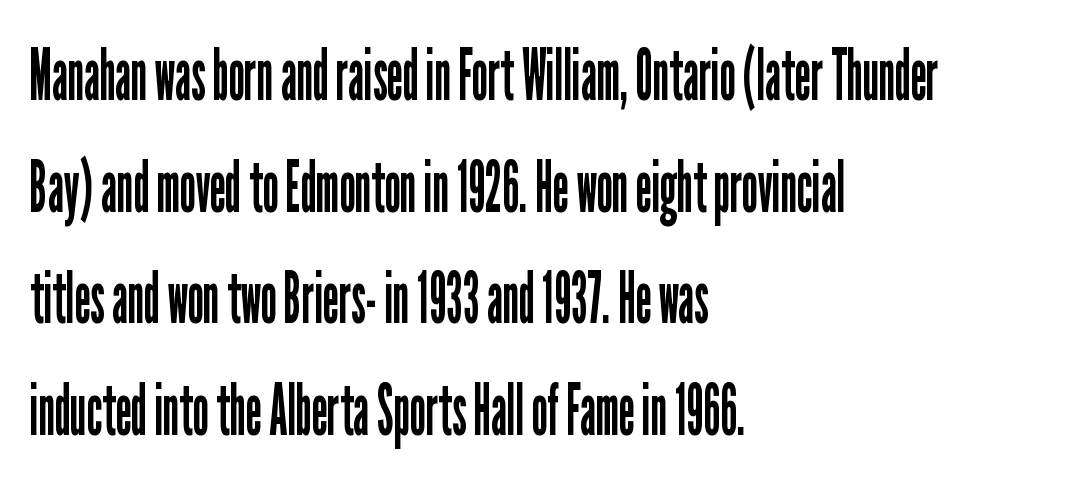
The image shows 72 px regular-weight, condensed sans-serif type, upright; set left-aligned, normal line spacing (1.55x), normal letter spacing, not underlined; low stroke contrast and a medium x-height.
